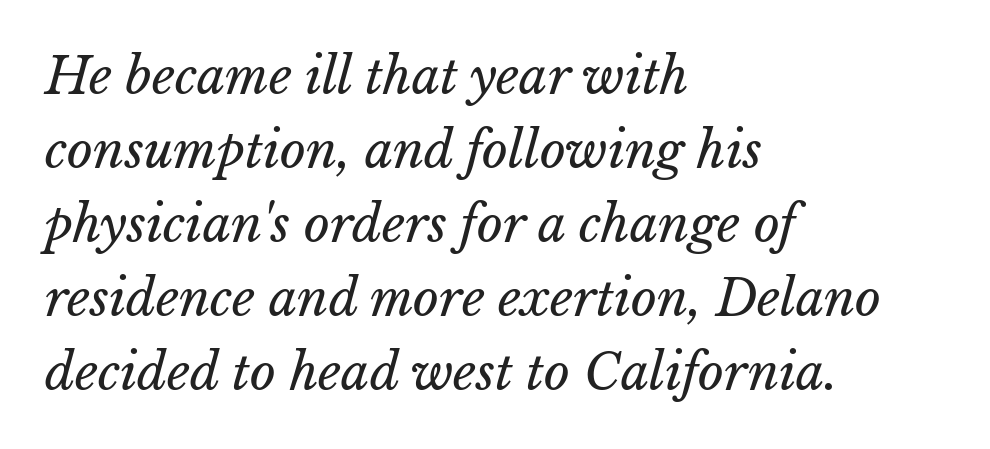
{"bold": "no", "weight": "regular", "width": "normal", "stroke_contrast": "low", "x_height": "medium", "monospaced": "no", "underline": "no", "align": "left", "line_spacing": "normal", "line_spacing_ratio": 1.48, "letter_spacing": "normal", "letter_spacing_em": 0.0, "glyph_px": 50}
